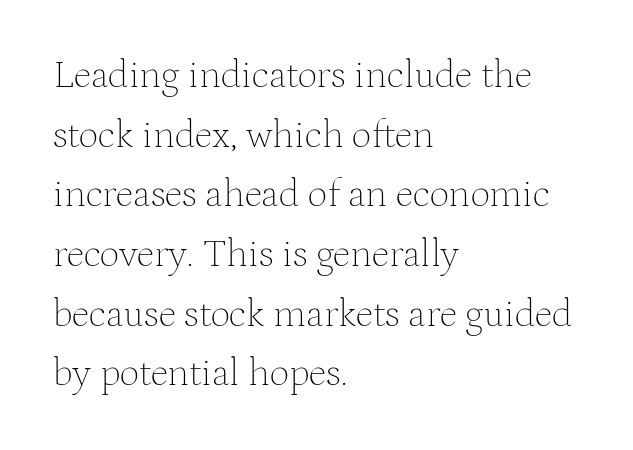
The image shows 39 px thin serif type, upright; set left-aligned, normal line spacing (1.53x), normal letter spacing, not underlined; medium stroke contrast and a medium x-height.
